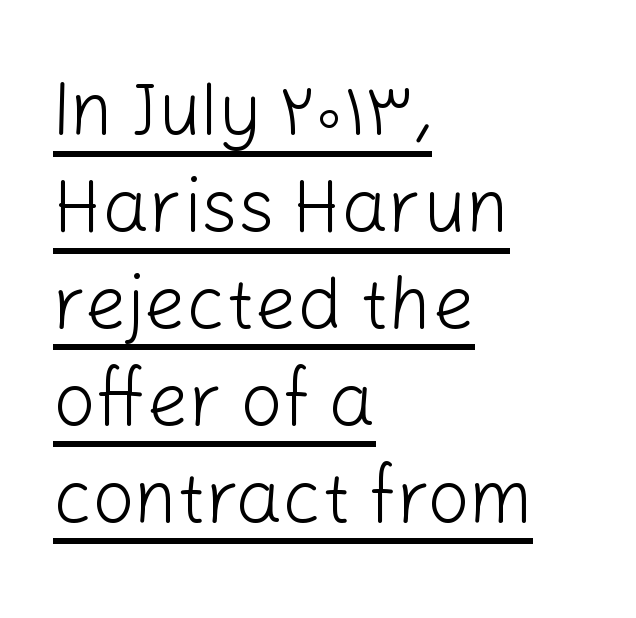
Q: Is the text bold? A: No.
Q: Is the text italic (slanted)? A: No, it is upright.
Q: Is the typeface a serif or a sans-serif typeface? A: Sans-serif.
Q: Is the text underlined? A: Yes.
Q: How is the paragraph aligned? A: Left-aligned.
Q: Is the spacing between letters normal or unusually wide? A: Normal.
Q: Is the spacing between lines tight, normal or loose? A: Normal.
Q: Width (condensed, normal, or wide)? A: Normal.
Q: Stroke contrast? A: Low.
Q: x-height? A: Medium.
Q: Monospaced? A: No.
